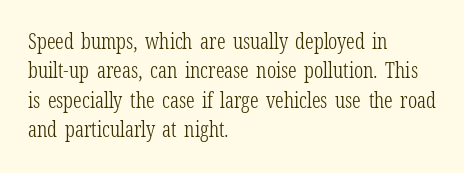
The image shows 21 px text type, upright; set left-aligned, normal line spacing (1.4x), normal letter spacing, not underlined.
